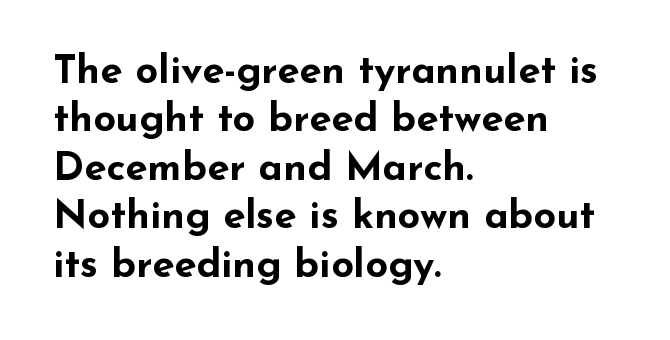
The line texture is even and compact thanks to regular tracking. Do the characters align in a grid? No, the font is proportional. If you drew a ruler down the left edge, every line would touch it. The baseline area is clear. No italicization has been applied; the sample stays upright.
